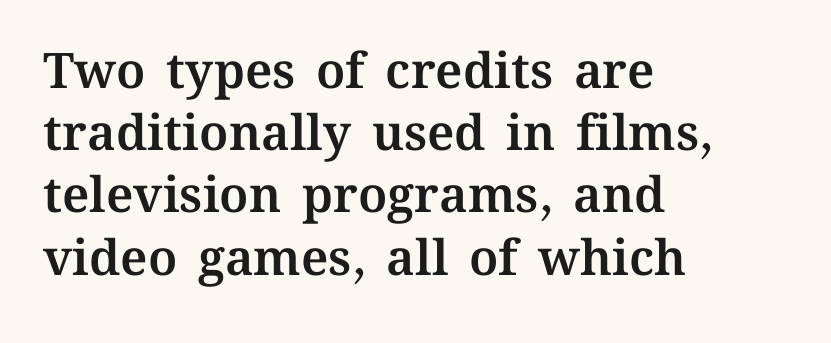
Every character sits straight up, as roman type does. Unmarked baselines from the first word to the last. The paragraph has a hard left edge and a soft right edge. You could call the tracking neutral — neither tight nor loose. You could not count columns in this text — the font is proportionally spaced.
